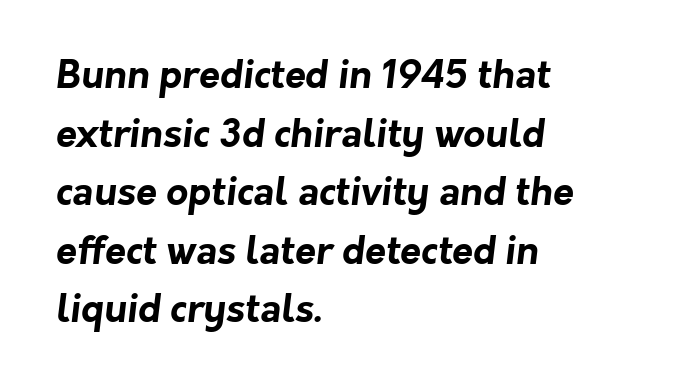
Short and long lines alike share a common starting point at left. The type is set solid horizontally, with unmodified tracking. This is sans-serif lettering, the kind often seen on screens and signage. Glance below the letters and you will spot only blank space. Thick stems and heavy bowls — unmistakably bold. Line spacing here is normal.
